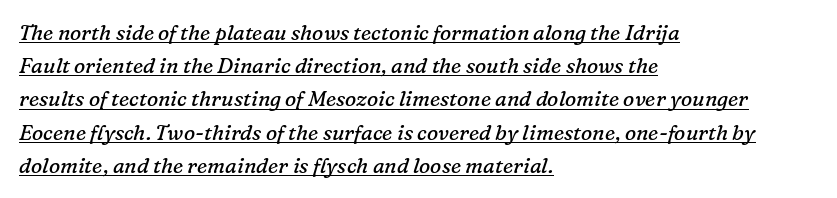
Q: Is the text bold? A: No.
Q: Is the text italic (slanted)? A: Yes, it leans right by about 16 degrees.
Q: Is the text underlined? A: Yes.
Q: How is the paragraph aligned? A: Left-aligned.
Q: Is the spacing between letters normal or unusually wide? A: Normal.
Q: Is the spacing between lines tight, normal or loose? A: Normal.
